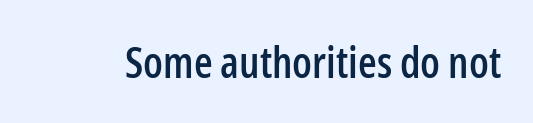
Q: Is the text italic (slanted)? A: No, it is upright.
Q: Is the typeface a serif or a sans-serif typeface? A: Sans-serif.
Q: Is the text underlined? A: No.
Q: Is the spacing between letters normal or unusually wide? A: Normal.
Q: Width (condensed, normal, or wide)? A: Condensed.
Q: Stroke contrast? A: Low.
Q: x-height? A: Medium.
Q: Monospaced? A: No.
